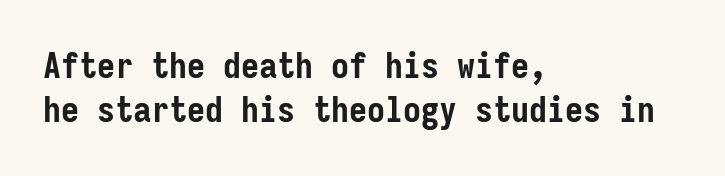
Spacing between characters is what you'd get straight out of the box. Notice how the stems are strictly vertical — no italics here. The rendering anchors every line to the left-hand side. Words float on clear page, feet unadorned. Note the uniform advance width — an 'i' takes as much space as an 'm'.
